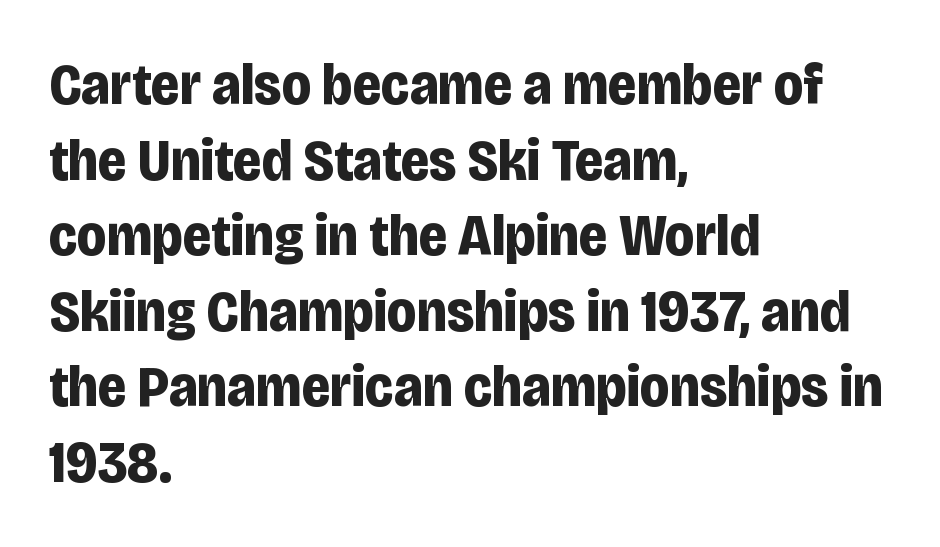
The image shows 59 px bold, condensed sans-serif type, upright; set left-aligned, normal line spacing (1.28x), normal letter spacing, not underlined; low stroke contrast and a large x-height.
